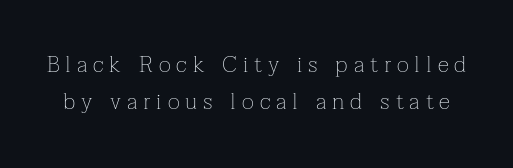
Q: Is the text bold? A: No.
Q: Is the text italic (slanted)? A: No, it is upright.
Q: Is the text underlined? A: No.
Q: Is the spacing between letters normal or unusually wide? A: Unusually wide.
Q: Is the spacing between lines tight, normal or loose? A: Normal.
